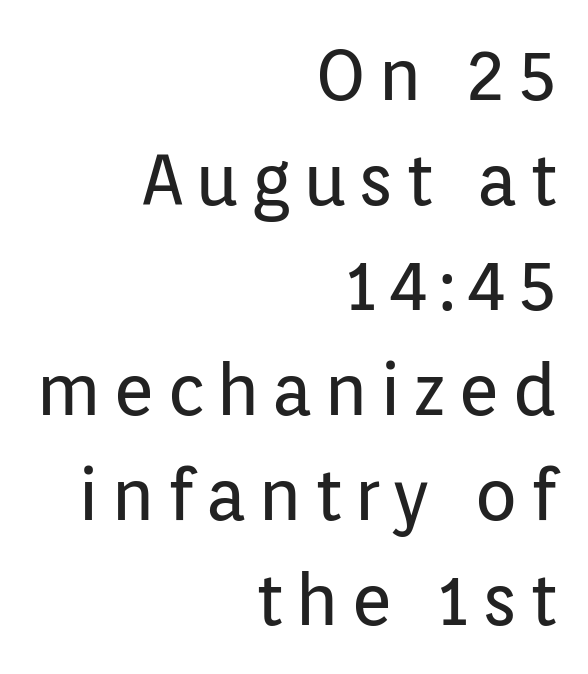
The image shows 71 px regular-weight sans-serif type, upright; set right-aligned, normal line spacing (1.48x), not underlined; low stroke contrast and a medium x-height.
